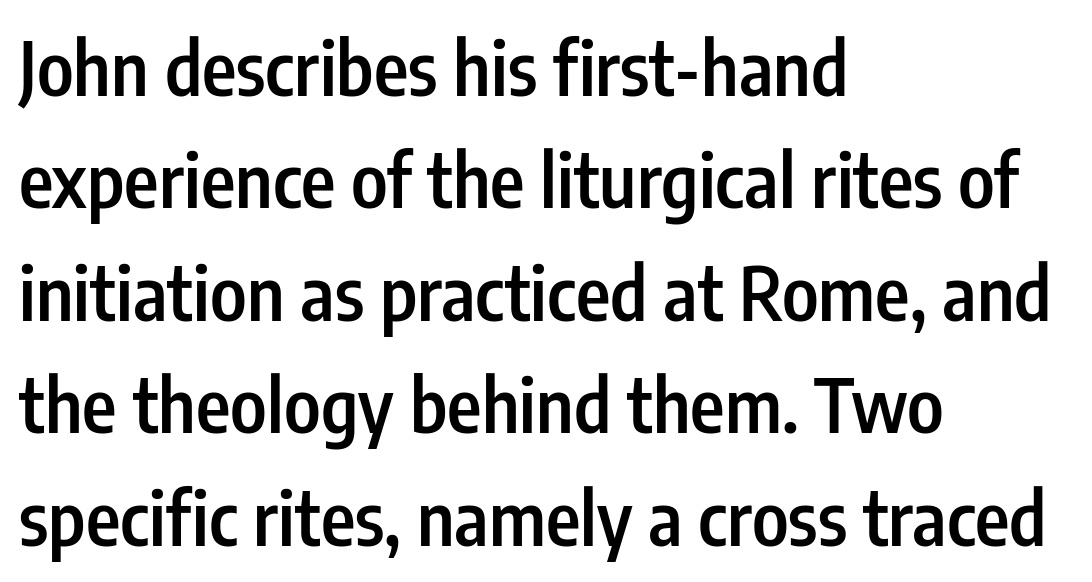
Q: Is the text bold? A: Semi-bold.
Q: Is the text italic (slanted)? A: No, it is upright.
Q: Is the typeface a serif or a sans-serif typeface? A: Sans-serif.
Q: Is the text underlined? A: No.
Q: How is the paragraph aligned? A: Left-aligned.
Q: Is the spacing between letters normal or unusually wide? A: Normal.
Q: Is the spacing between lines tight, normal or loose? A: Normal.
Q: Width (condensed, normal, or wide)? A: Condensed.
Q: Stroke contrast? A: Low.
Q: x-height? A: Medium.
Q: Monospaced? A: No.
